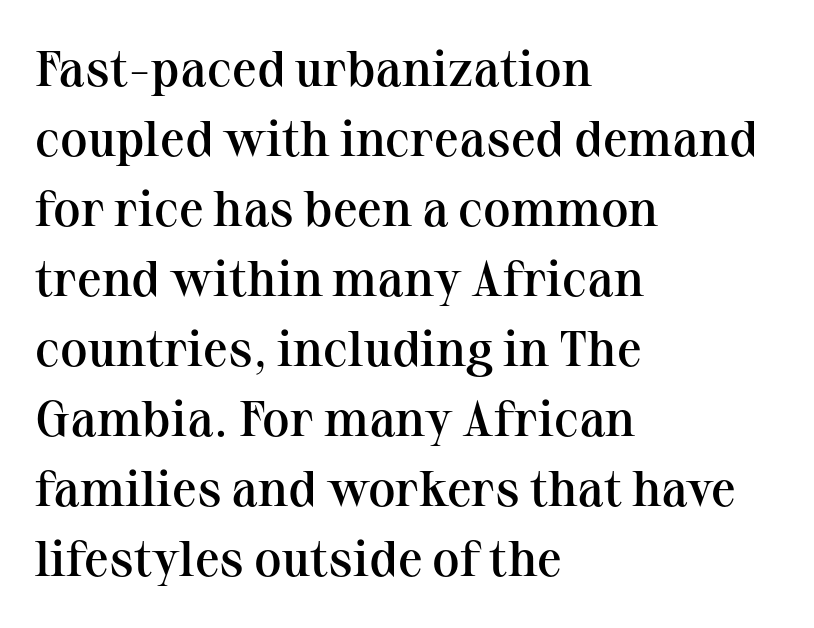
The image shows 50 px semibold serif type, upright; set left-aligned, normal line spacing (1.4x), normal letter spacing, not underlined; medium stroke contrast and a medium x-height.
